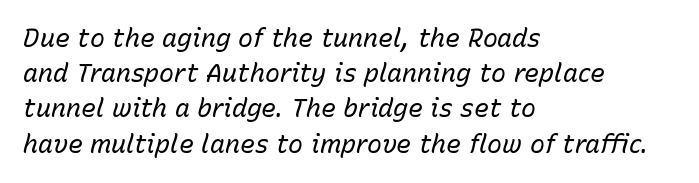
Q: Is the text bold? A: No.
Q: Is the text italic (slanted)? A: Yes, it leans right by about 15 degrees.
Q: Is the text underlined? A: No.
Q: How is the paragraph aligned? A: Left-aligned.
Q: Is the spacing between letters normal or unusually wide? A: Normal.
Q: Is the spacing between lines tight, normal or loose? A: Normal.
